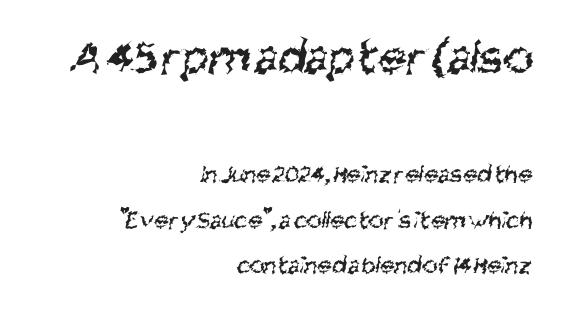
Q: Is the text bold? A: No.
Q: Is the typeface a serif or a sans-serif typeface? A: Sans-serif.
Q: Is the text underlined? A: No.
Q: How is the paragraph aligned? A: Right-aligned.
Q: Is the spacing between letters normal or unusually wide? A: Normal.
Q: Which block of text is set in a larger size, the first (top) or the second (bottom)? A: The first (top) one.
Q: Width (condensed, normal, or wide)? A: Condensed.
Q: Stroke contrast? A: Medium.
Q: x-height? A: Large.
Q: Monospaced? A: No.
